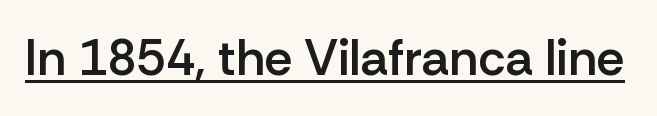
Q: Is the text bold? A: Semi-bold.
Q: Is the text italic (slanted)? A: No, it is upright.
Q: Is the typeface a serif or a sans-serif typeface? A: Sans-serif.
Q: Is the text underlined? A: Yes.
Q: Is the spacing between letters normal or unusually wide? A: Normal.
Q: Width (condensed, normal, or wide)? A: Normal.
Q: Stroke contrast? A: Low.
Q: x-height? A: Medium.
Q: Monospaced? A: No.
